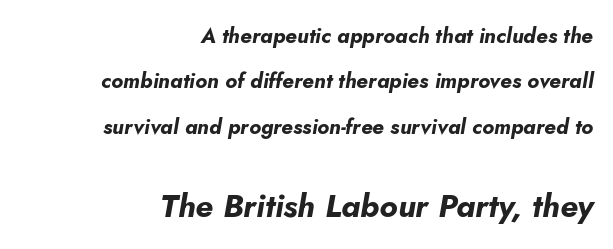
The image shows 32 px bold type, italic (leaning right); set right-aligned, loose line spacing (2.16x), normal letter spacing, not underlined; the second (bottom) block is 1.52x larger; low stroke contrast and a small x-height.
